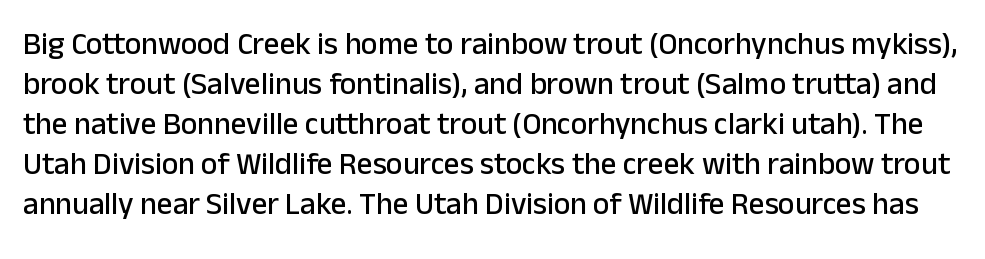
Q: Is the text italic (slanted)? A: No, it is upright.
Q: Is the typeface a serif or a sans-serif typeface? A: Sans-serif.
Q: Is the text underlined? A: No.
Q: Is the spacing between letters normal or unusually wide? A: Normal.
Q: Is the spacing between lines tight, normal or loose? A: Normal.
Q: Width (condensed, normal, or wide)? A: Normal.
Q: Stroke contrast? A: Low.
Q: x-height? A: Medium.
Q: Monospaced? A: No.
